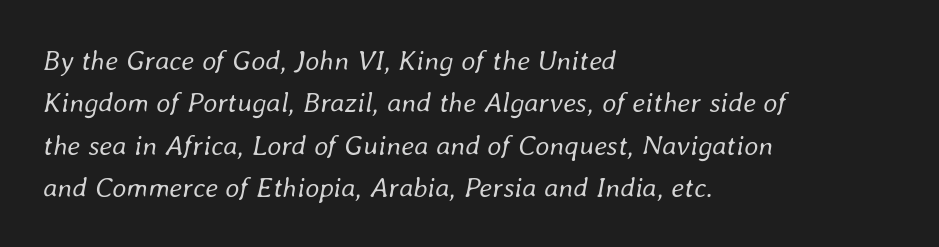
Q: Is the text bold? A: No.
Q: Is the text italic (slanted)? A: Yes, it leans right by about 8 degrees.
Q: Is the text underlined? A: No.
Q: How is the paragraph aligned? A: Left-aligned.
Q: Is the spacing between letters normal or unusually wide? A: Normal.
Q: Is the spacing between lines tight, normal or loose? A: Normal.
Q: Width (condensed, normal, or wide)? A: Normal.
Q: Stroke contrast? A: Low.
Q: x-height? A: Medium.
Q: Monospaced? A: No.
